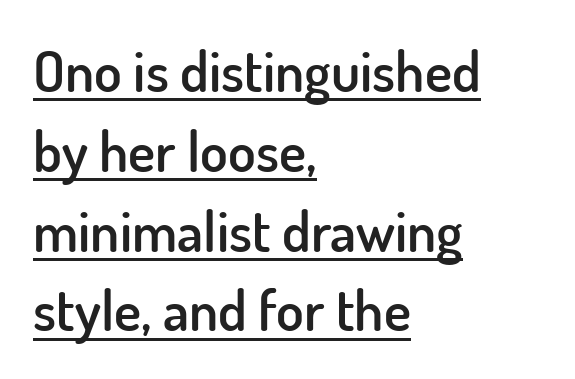
{"serif": "no", "italic": "no", "bold": "semi", "weight": "semibold", "width": "normal", "stroke_contrast": "low", "x_height": "small", "monospaced": "no", "underline": "yes", "align": "left", "line_spacing": "normal", "line_spacing_ratio": 1.4, "letter_spacing": "normal", "letter_spacing_em": 0.0, "glyph_px": 57}
